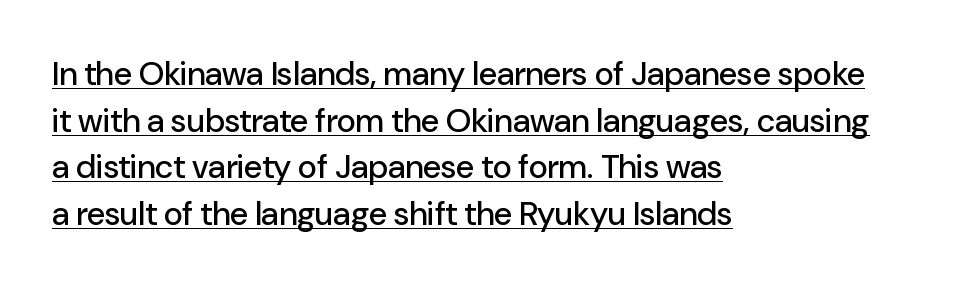
Alignment: flush left. The block of text has a typical density, with ordinary space between rows. Inter-character spacing is left at the font's built-in metrics. Proportional: the letters do not fall into vertical columns. The sample's only ornament is a line tracing under the words. You can tell it's not italic because the verticals are truly vertical.
